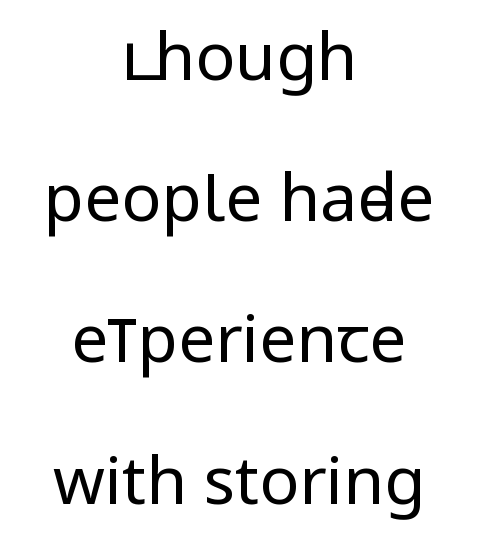
The letters sit at their default tracking, neither squeezed nor spread. This sample trades compactness for vertical openness between lines. Stroke terminals: plain, sans-serif. Is this a fixed-width face? No — the glyphs have proportional, varying widths. Layout note: lines centered.
